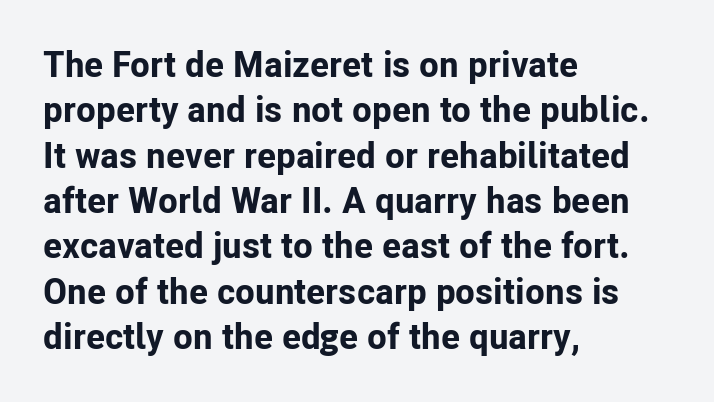
The image shows 36 px bold sans-serif type, upright; set left-aligned, normal line spacing (1.26x), normal letter spacing, not underlined; low stroke contrast and a medium x-height.
